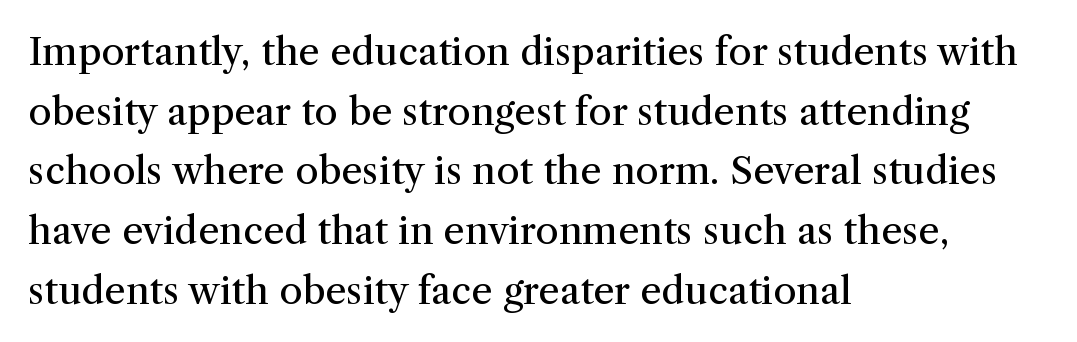
Q: Is the text bold? A: No.
Q: Is the text italic (slanted)? A: No, it is upright.
Q: Is the typeface a serif or a sans-serif typeface? A: Serif.
Q: Is the text underlined? A: No.
Q: How is the paragraph aligned? A: Left-aligned.
Q: Is the spacing between letters normal or unusually wide? A: Normal.
Q: Is the spacing between lines tight, normal or loose? A: Normal.
Q: Width (condensed, normal, or wide)? A: Normal.
Q: Stroke contrast? A: Medium.
Q: x-height? A: Medium.
Q: Monospaced? A: No.
